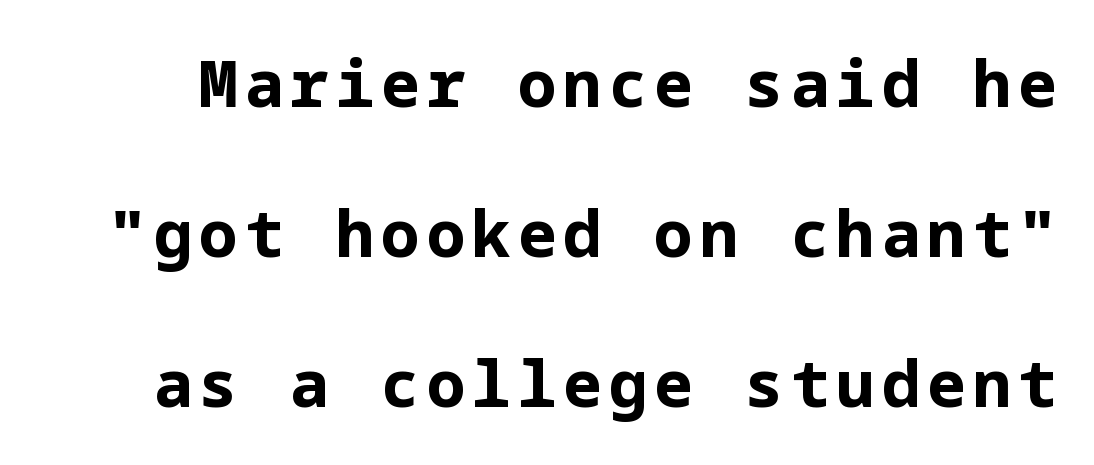
Each row of text sits above clean, open space. Every character sits straight up, as roman type does. Airy leading. Check where the strokes stop: nothing finishes them off — pure sans.
